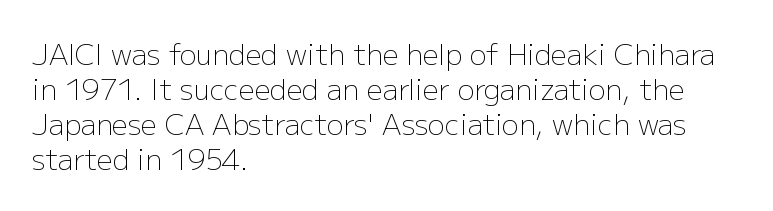
Q: Is the text bold? A: No.
Q: Is the text italic (slanted)? A: No, it is upright.
Q: Is the typeface a serif or a sans-serif typeface? A: Sans-serif.
Q: Is the text underlined? A: No.
Q: How is the paragraph aligned? A: Left-aligned.
Q: Is the spacing between letters normal or unusually wide? A: Normal.
Q: Is the spacing between lines tight, normal or loose? A: Normal.
Q: Width (condensed, normal, or wide)? A: Normal.
Q: Stroke contrast? A: Low.
Q: x-height? A: Medium.
Q: Monospaced? A: No.
